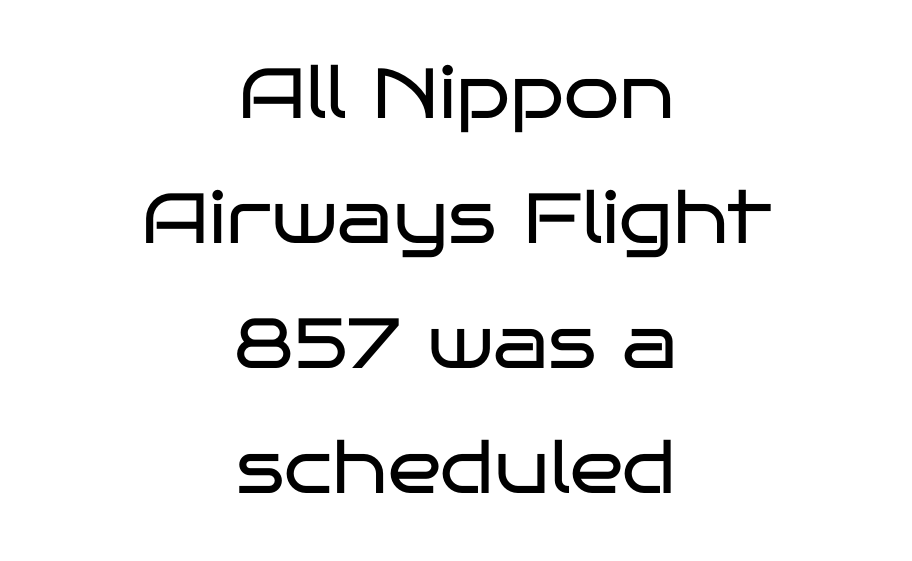
The image shows 71 px regular-weight, wide sans-serif type, upright; set centered, line spacing 1.76x, normal letter spacing, not underlined; low stroke contrast and a large x-height.
